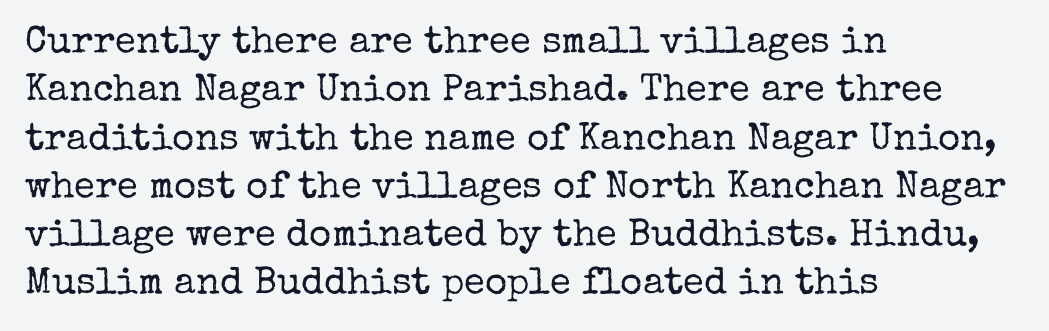
{"serif": "yes", "italic": "no", "bold": "no", "weight": "regular", "width": "normal", "stroke_contrast": "low", "x_height": "medium", "monospaced": "no", "underline": "no", "align": "left", "line_spacing": "normal", "line_spacing_ratio": 1.27, "letter_spacing": "normal", "letter_spacing_em": 0.0, "glyph_px": 38}
